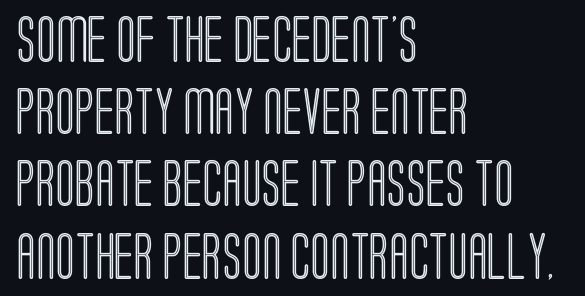
{"italic": "no", "width": "condensed", "x_height": "large", "monospaced": "no", "underline": "no", "align": "left", "line_spacing": "normal", "line_spacing_ratio": 1.57, "letter_spacing": "normal", "letter_spacing_em": 0.0, "glyph_px": 46}
